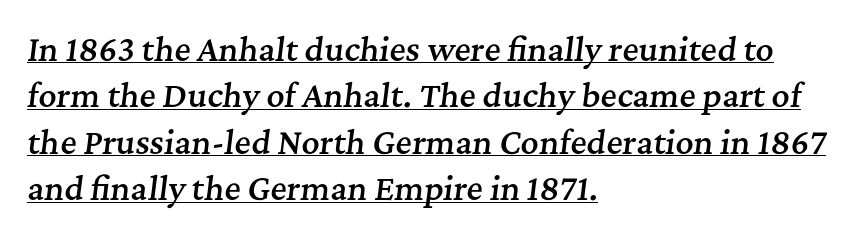
Q: Is the text bold? A: Semi-bold.
Q: Is the text italic (slanted)? A: Yes, it leans right by about 7 degrees.
Q: Is the typeface a serif or a sans-serif typeface? A: Serif.
Q: Is the text underlined? A: Yes.
Q: How is the paragraph aligned? A: Left-aligned.
Q: Is the spacing between letters normal or unusually wide? A: Normal.
Q: Is the spacing between lines tight, normal or loose? A: Normal.
Q: Width (condensed, normal, or wide)? A: Normal.
Q: Stroke contrast? A: Medium.
Q: x-height? A: Medium.
Q: Monospaced? A: No.
